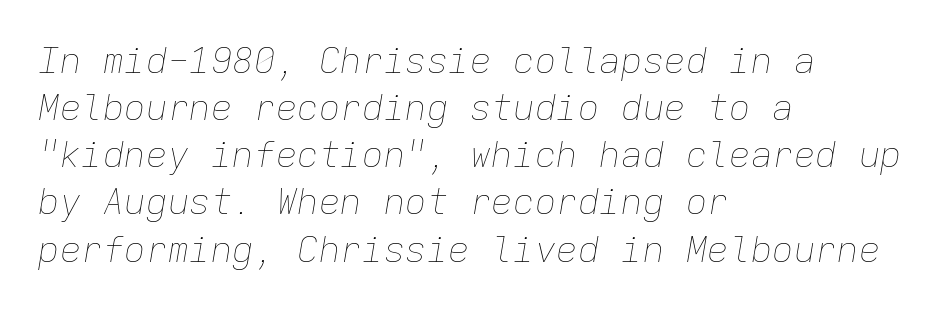
Is the block centered? No — it sits flush against the left margin. The area under the type is left untouched. No extra ink here — the face is not bold. Evenly set lines give the paragraph a standard silhouette. Think of a typewriter: that constant character pitch is what you see here.
